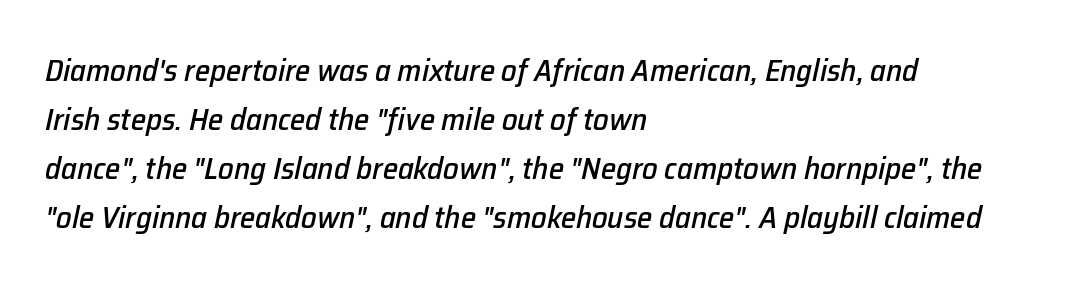
All the whitespace from short lines collects on the right. The strip under each line holds only bare page. The face used here is proportionally spaced, like ordinary book or web type. You can tell it's italic because the verticals aren't actually vertical. Tracking value appears to be zero — textbook default spacing.
